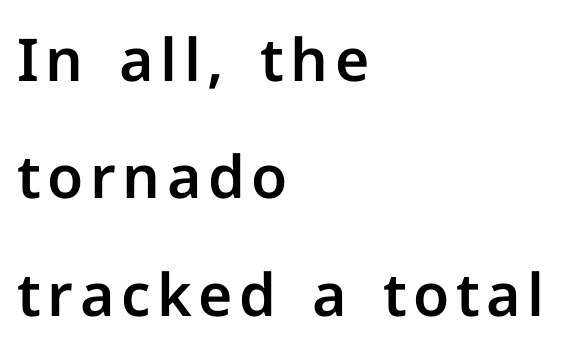
This sample has the flowing, uneven cadence of proportional lettering. The gap between lines stays unmarked. The letters stand upright; this is a roman face. Vertical spacing — loose. This rendering uses left alignment, leaving the right contour irregular. You can tell from the bare stems that sans-serif type was used.
